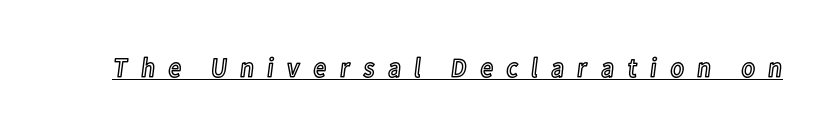
Q: Is the text italic (slanted)? A: Yes.
Q: Is the text underlined? A: Yes.
Q: Is the spacing between letters normal or unusually wide? A: Unusually wide.
Q: Width (condensed, normal, or wide)? A: Condensed.
Q: x-height? A: Medium.
Q: Monospaced? A: No.
